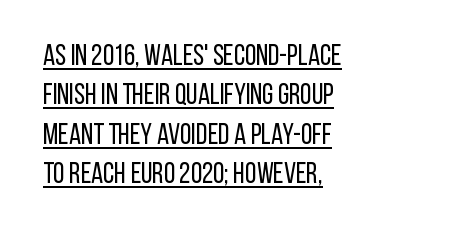
This sample uses a sans-serif face. Successive baselines arrive at the customary interval. Is the stroke heavy? The answer is a plain regular-or-lighter. Observe the ordinary spacing: letters are neighbours, not strangers. The letters advance in unequal steps, a hallmark of proportional type. A roman cut, with each character standing at attention.
